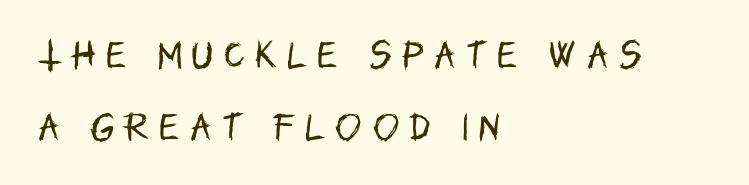
Display-style spreading of the glyphs; the letterfit is very open. Note: no serifs on the glyphs. Bold? No — there's no thickening of the strokes. Summary of vertical rhythm: relaxed, with wide interline spacing.
